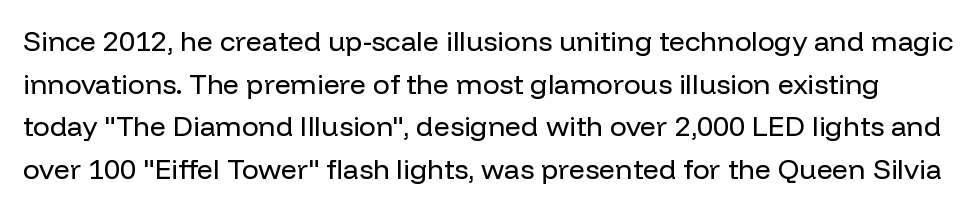
Q: Is the text bold? A: No.
Q: Is the text italic (slanted)? A: No, it is upright.
Q: Is the typeface a serif or a sans-serif typeface? A: Sans-serif.
Q: Is the text underlined? A: No.
Q: Is the spacing between letters normal or unusually wide? A: Normal.
Q: Is the spacing between lines tight, normal or loose? A: Normal.
Q: Width (condensed, normal, or wide)? A: Normal.
Q: Stroke contrast? A: Low.
Q: x-height? A: Medium.
Q: Monospaced? A: No.
